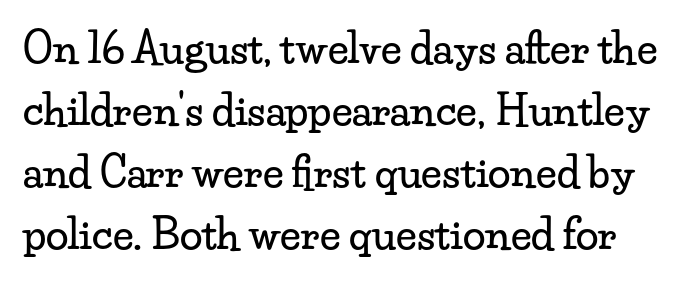
The image shows 41 px wide serif type, upright; set normal line spacing (1.51x), normal letter spacing, not underlined; low stroke contrast and a small x-height.
